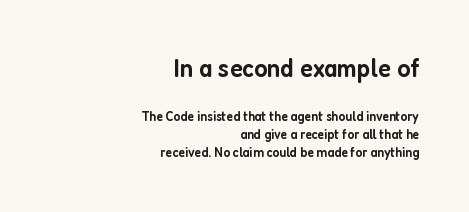
The image shows 27 px text type, upright; set right-aligned, normal line spacing (1.3x), normal letter spacing, not underlined; the first (top) block is 1.93x larger.
